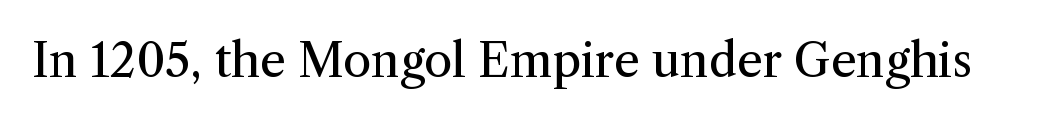
The image shows 46 px regular-weight serif type, upright; set normal letter spacing, not underlined; medium stroke contrast and a medium x-height.
